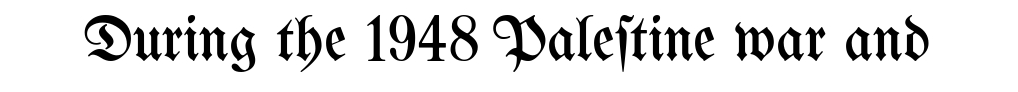
{"italic": "no", "bold": "no", "weight": "regular", "width": "condensed", "stroke_contrast": "medium", "x_height": "medium", "monospaced": "no", "underline": "no", "letter_spacing": "normal", "letter_spacing_em": 0.0, "glyph_px": 62}
